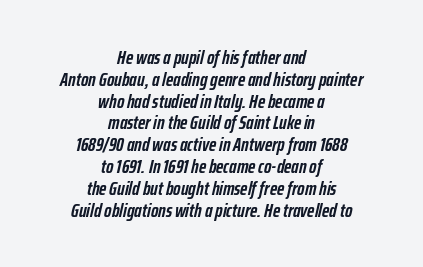
Does the leading feel generous? Not at all — it's pinched. The whitespace from short lines is split evenly between both sides. The rendering applies a slant to the glyphs. The horizontal fit of the characters is conventional and even. I'd describe the lettering as bold — thick and assertive. Check the space under the baseline: it is left empty.
